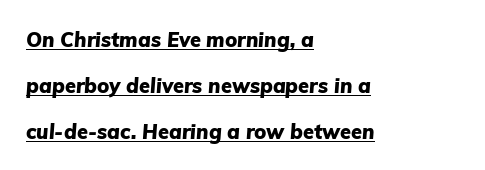
In designer terms, the underline attribute is active on this setting. The block of text is sparse from top to bottom, with ample space between rows. Slanted lettering throughout. Alignment: flush left. Standard letterfit; no display-style spreading of the glyphs.
